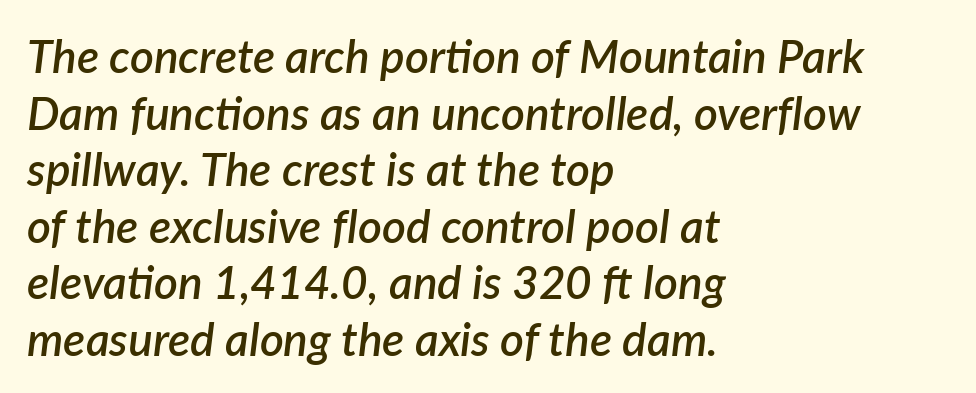
Casual observation: everything's shoved over to the left. In terms of weight, the rendering is demibold, just under bold. Lines of text with bare space underneath. This sample has the flowing, uneven cadence of proportional lettering.
